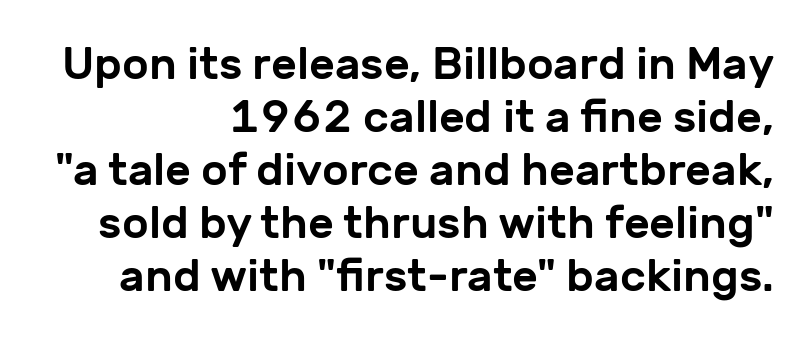
The image shows 45 px sans-serif type, upright; set right-aligned, line spacing 1.18x, normal letter spacing, not underlined; low stroke contrast and a medium x-height.
